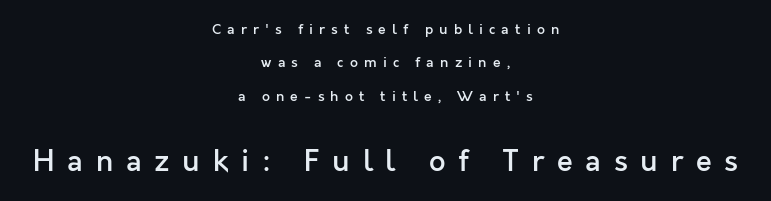
{"serif": "no", "italic": "no", "bold": "semi", "weight": "semibold", "width": "normal", "x_height": "medium", "monospaced": "no", "underline": "no", "align": "center", "line_spacing": "loose", "line_spacing_ratio": 2.39, "letter_spacing": "wide", "letter_spacing_em": 0.44, "larger_block": "second", "size_ratio": 2.07, "glyph_px": 29}
